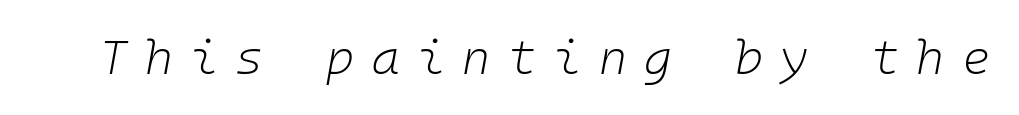
The image shows 48 px light type, italic (leaning right), monospaced; set unusually wide letter spacing (+0.36 em), not underlined; low stroke contrast and a medium x-height.
